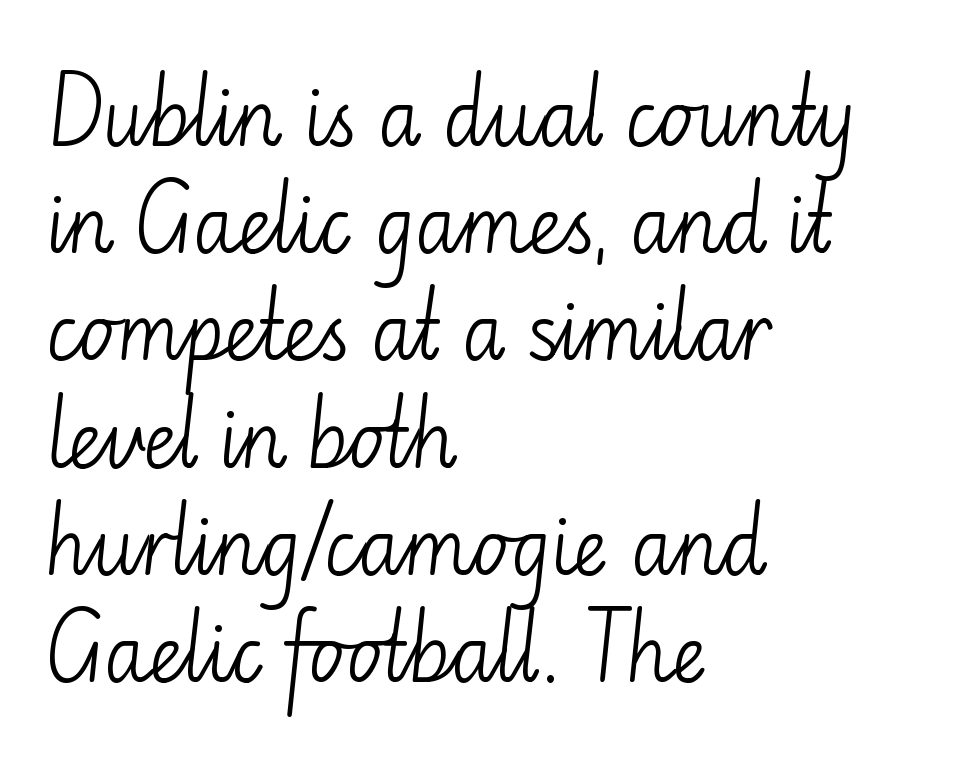
The image shows 75 px light sans-serif type; set left-aligned, normal line spacing (1.43x), normal letter spacing, not underlined; low stroke contrast and a small x-height.
